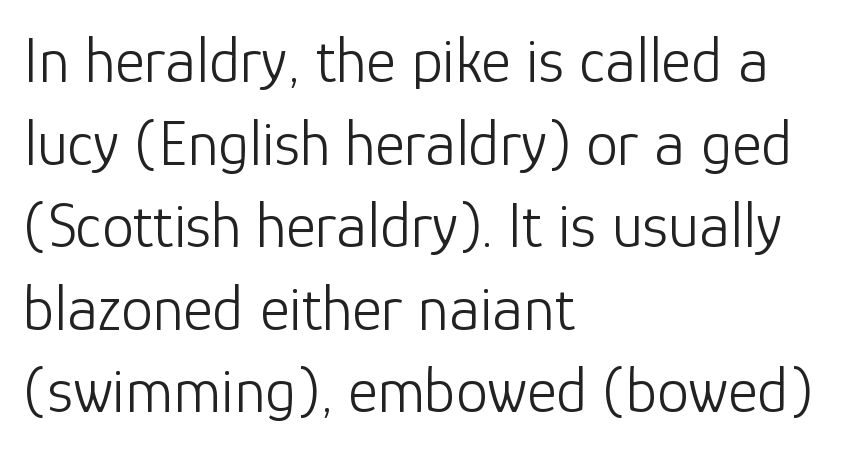
To sum up the face: it is a sans, with no serifs. Honestly, there is no underline to notice here at all. There is no visible air inserted between adjacent glyphs. Line beginnings align vertically; line endings do not. Unbolded letterforms with no extra heft. One glance says typical: line gaps are just what's usual.
